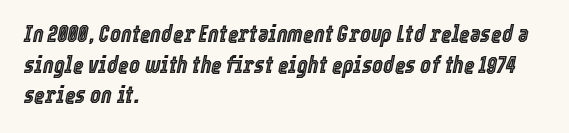
Q: Is the text italic (slanted)? A: Yes, it leans right by about 12 degrees.
Q: Is the text underlined? A: No.
Q: How is the paragraph aligned? A: Left-aligned.
Q: Is the spacing between letters normal or unusually wide? A: Normal.
Q: Is the spacing between lines tight, normal or loose? A: Normal.
